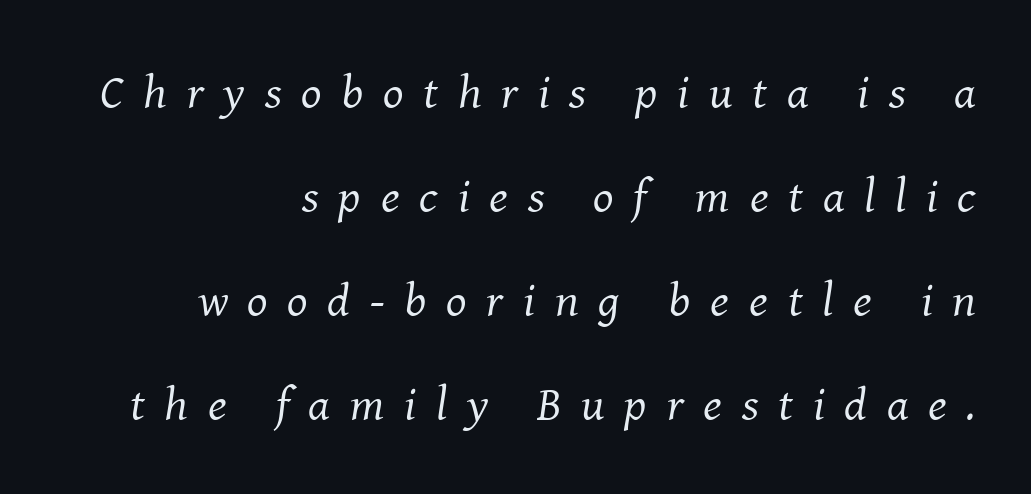
One-word summary of the alignment: right. The passage shown is typeset with a serif family. Leading: increased. Character widths vary here, with narrow letters taking less room than wide ones. The typography opts for an oblique posture over an upright one.
